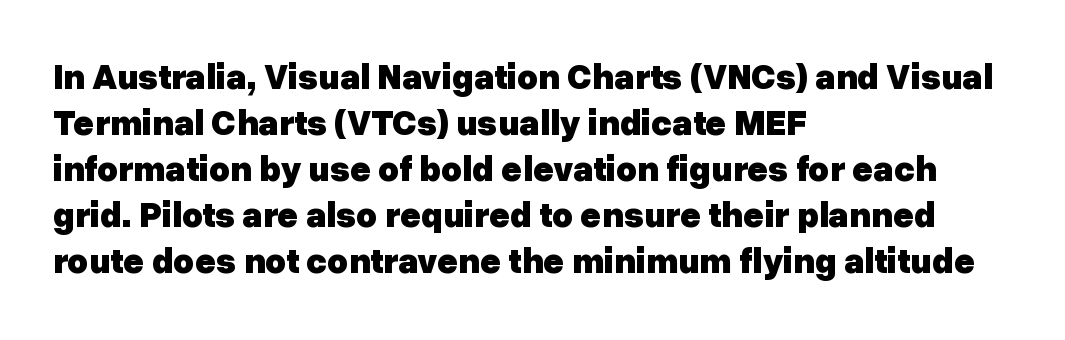
Letters rest on an invisible, unmarked baseline. Each letter keeps its own natural width here, so spacing adapts to shape. Check where the strokes stop: nothing finishes them off — pure sans. The passage shown stacks its lines at a standard gap. Leftover space on each line is placed entirely after the last word. Unlike italic type, these characters show no tilt at all.
